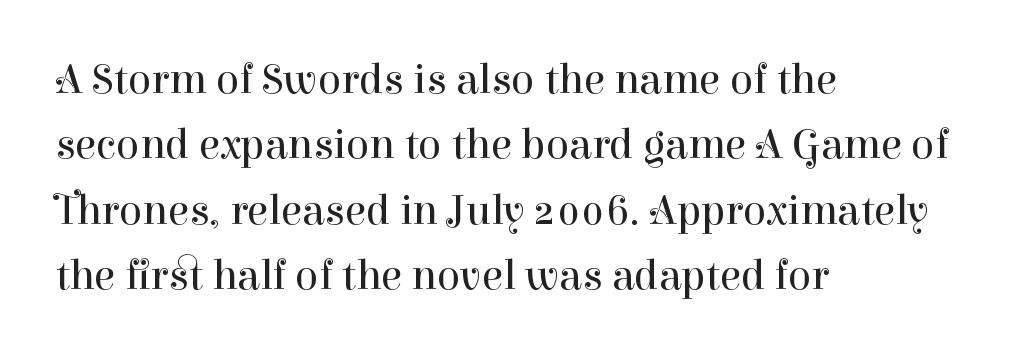
Q: Is the text bold? A: No.
Q: Is the text italic (slanted)? A: No, it is upright.
Q: Is the typeface a serif or a sans-serif typeface? A: Serif.
Q: Is the text underlined? A: No.
Q: How is the paragraph aligned? A: Left-aligned.
Q: Is the spacing between letters normal or unusually wide? A: Normal.
Q: Is the spacing between lines tight, normal or loose? A: Normal.
Q: Width (condensed, normal, or wide)? A: Normal.
Q: Stroke contrast? A: High.
Q: x-height? A: Medium.
Q: Monospaced? A: No.
